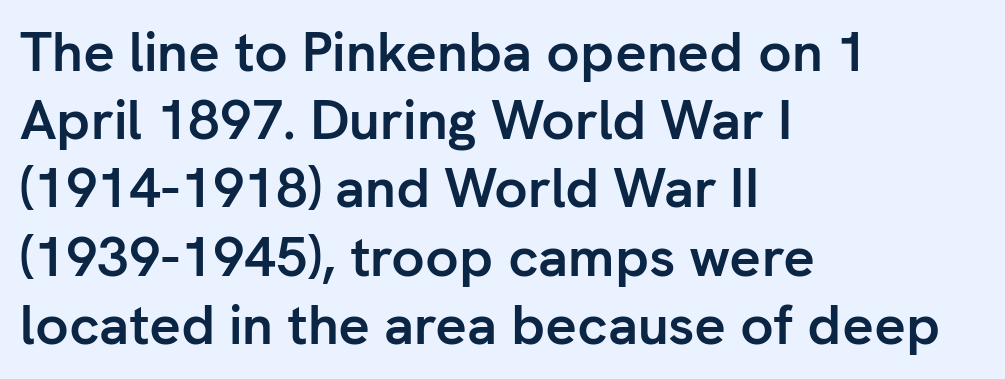
The image shows 55 px semibold sans-serif type, upright; set left-aligned, line spacing 1.24x, normal letter spacing, not underlined; low stroke contrast and a medium x-height.
